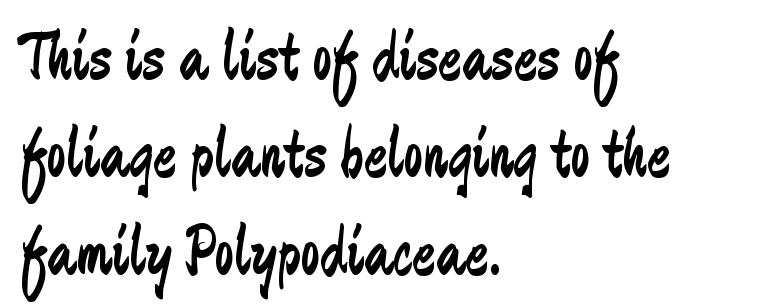
The image shows 70 px regular-weight, condensed sans-serif type; set left-aligned, normal line spacing (1.39x), normal letter spacing, not underlined; low stroke contrast and a medium x-height.
